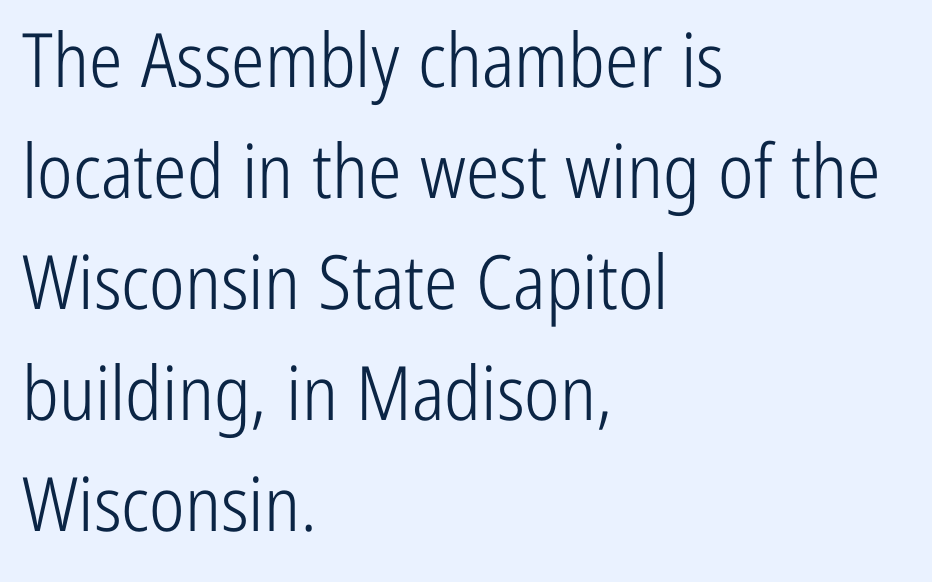
The image shows 75 px light, condensed sans-serif type, upright; set left-aligned, normal line spacing (1.48x), normal letter spacing, not underlined; low stroke contrast and a medium x-height.
